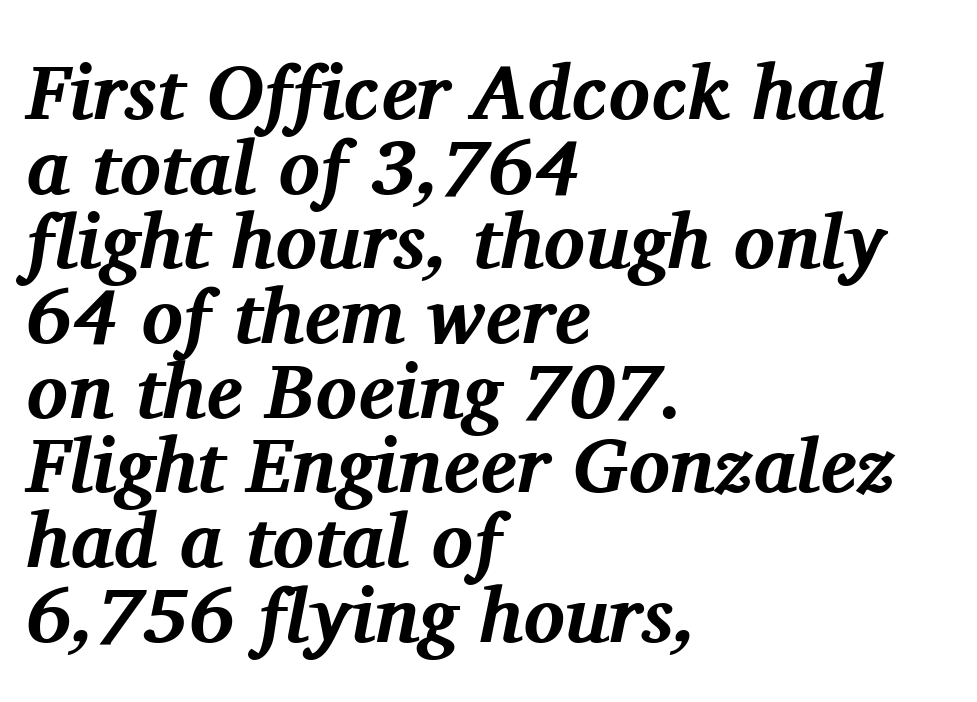
{"serif": "yes", "italic": "yes", "lean": "right", "slant_degrees": 11, "bold": "yes", "weight": "bold", "width": "normal", "stroke_contrast": "medium", "x_height": "medium", "monospaced": "no", "underline": "no", "align": "left", "line_spacing": "tight", "line_spacing_ratio": 0.97, "letter_spacing": "normal", "letter_spacing_em": 0.0, "glyph_px": 77}
